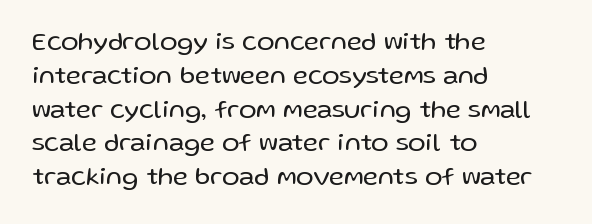
Q: Is the text bold? A: No.
Q: Is the text italic (slanted)? A: No, it is upright.
Q: Is the text underlined? A: No.
Q: How is the paragraph aligned? A: Left-aligned.
Q: Is the spacing between letters normal or unusually wide? A: Normal.
Q: Is the spacing between lines tight, normal or loose? A: Normal.
